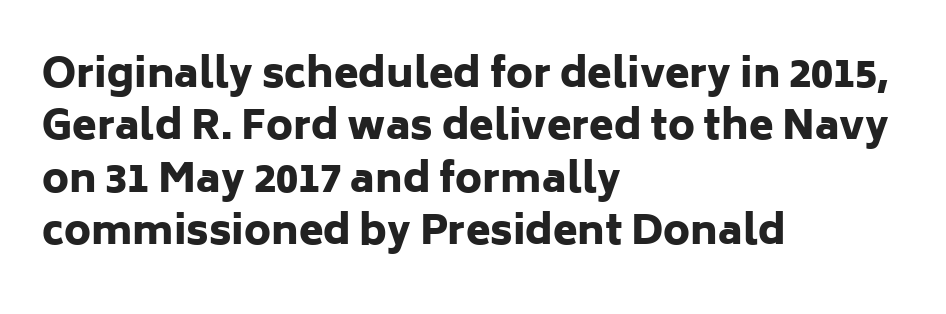
Every row of glyphs begins at an identical x-position on the left. A typesetter would call this leading conventional body-copy spacing. This is roman type, the default non-slanted kind. Is the type bold? Yes — the strokes are clearly thick and heavy.
